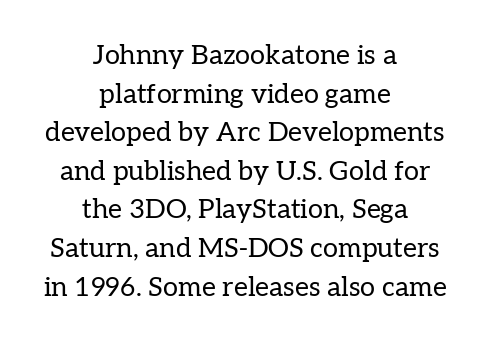
Successive baselines arrive at the customary interval. Designer's note — italics off, roman on. The typesetter chose a symmetrical, centered arrangement here. The gaps between neighbouring characters are ordinary and unremarkable.
